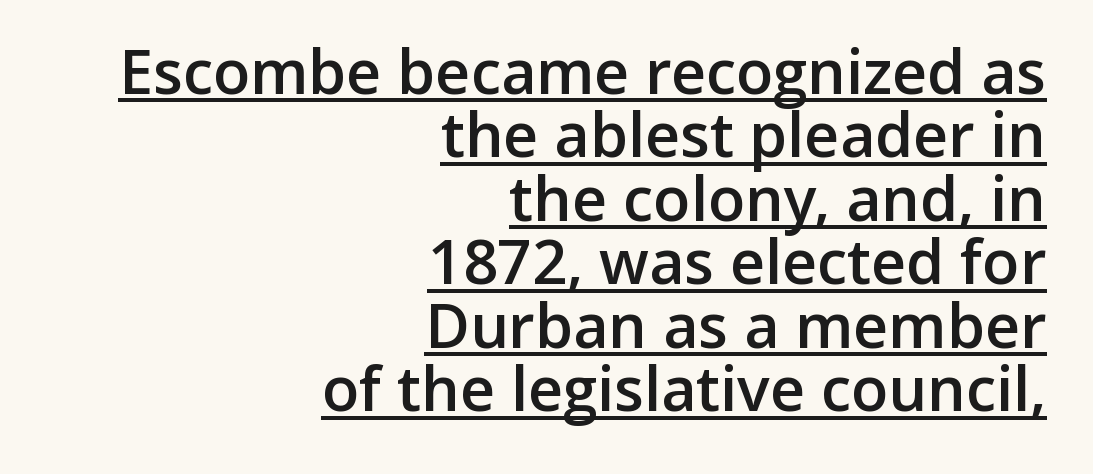
The image shows 61 px semibold sans-serif type, upright; set right-aligned, tight line spacing (1.04x), normal letter spacing, underlined; low stroke contrast and a medium x-height.
